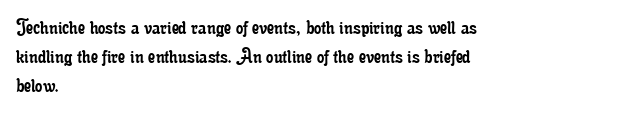
The image shows 23 px text type, upright; set left-aligned, normal line spacing (1.27x), normal letter spacing, not underlined.
